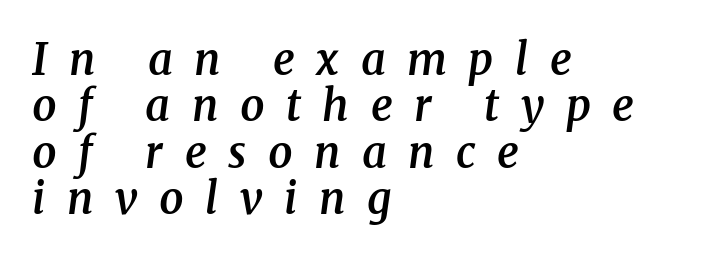
The letters carry serifs — small finishing strokes at the ends of their stems. This sample trades vertical openness for compactness between lines. Would a proofreader flag this as italicized? Yes. Quick note: underline off. Alignment: flush left.
